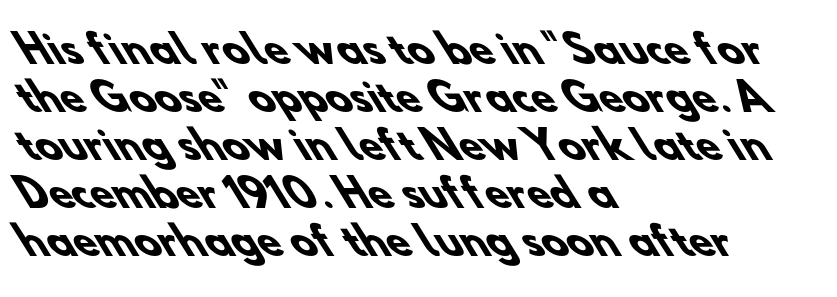
A normal amount of white space separates one row of letters from the next. The gap between lines stays unmarked. You could call the tracking neutral — neither tight nor loose. Each letter's strokes conclude bluntly, with no projecting serifs. The sample has been set heavy, in full bold.
